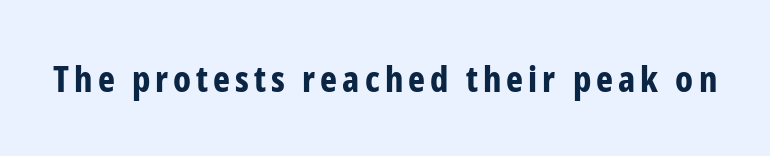
Heavy, bold letterforms. Typographically, this falls in the sans-serif category. Upright lettering throughout. No word sits above an underline. Here the designer chose a conventional face with non-uniform glyph widths.
